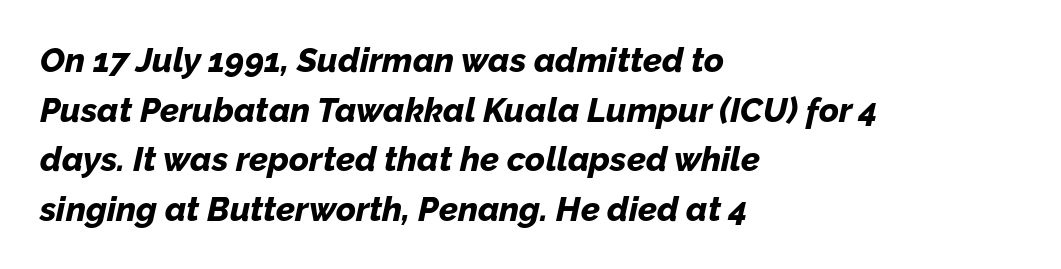
Q: Is the text bold? A: Yes.
Q: Is the text italic (slanted)? A: Yes, it leans right by about 12 degrees.
Q: Is the text underlined? A: No.
Q: How is the paragraph aligned? A: Left-aligned.
Q: Is the spacing between letters normal or unusually wide? A: Normal.
Q: Is the spacing between lines tight, normal or loose? A: Normal.
Q: Width (condensed, normal, or wide)? A: Normal.
Q: Stroke contrast? A: Low.
Q: x-height? A: Medium.
Q: Monospaced? A: No.
